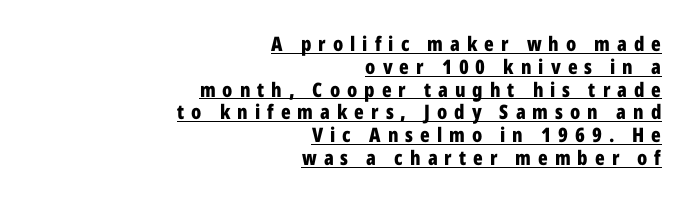
The image shows 20 px bold type, upright; set right-aligned, tight line spacing (1.14x), unusually wide letter spacing (+0.35 em), underlined.
